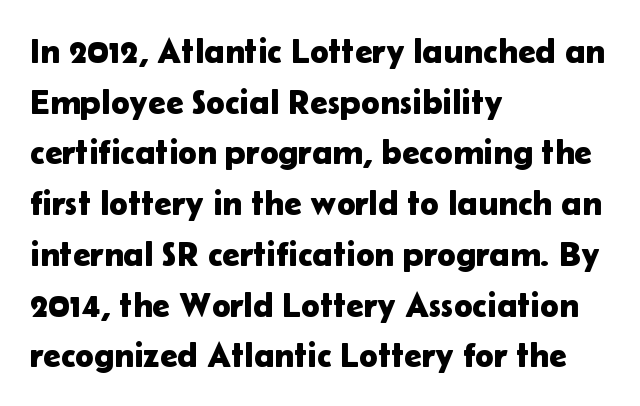
The image shows 35 px sans-serif type, upright; set left-aligned, normal line spacing (1.45x), normal letter spacing, not underlined; low stroke contrast and a medium x-height.
